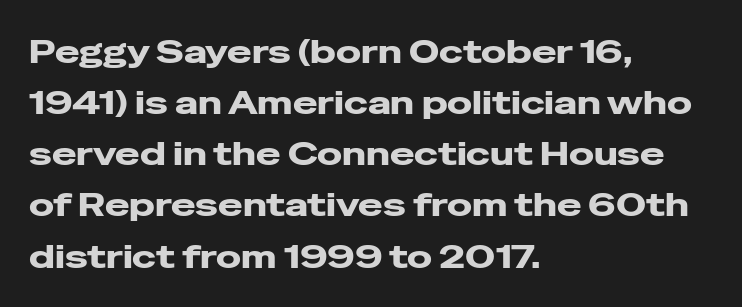
The image shows 33 px wide sans-serif type, upright; set left-aligned, normal line spacing (1.55x), normal letter spacing, not underlined; low stroke contrast and a medium x-height.
